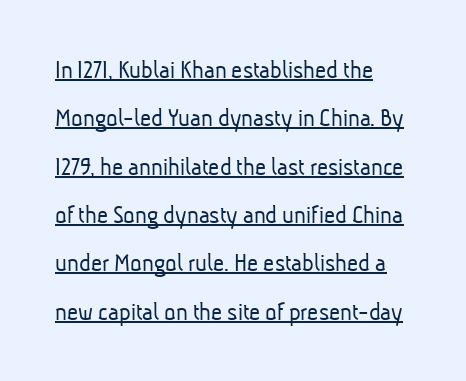
Q: Is the text bold? A: No.
Q: Is the text underlined? A: Yes.
Q: How is the paragraph aligned? A: Left-aligned.
Q: Is the spacing between letters normal or unusually wide? A: Normal.
